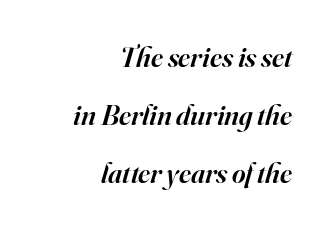
The image shows 29 px semibold serif type, italic (leaning right); set right-aligned, loose line spacing (2.0x), normal letter spacing, not underlined; high stroke contrast and a small x-height.
